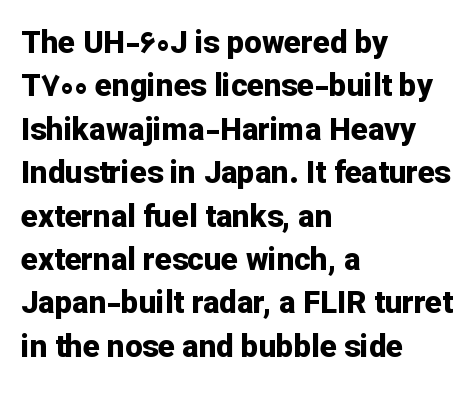
{"serif": "no", "italic": "no", "bold": "yes", "weight": "bold", "width": "normal", "stroke_contrast": "low", "x_height": "medium", "monospaced": "no", "underline": "no", "align": "left", "line_spacing": "normal", "line_spacing_ratio": 1.4, "letter_spacing": "normal", "letter_spacing_em": 0.0, "glyph_px": 31}
